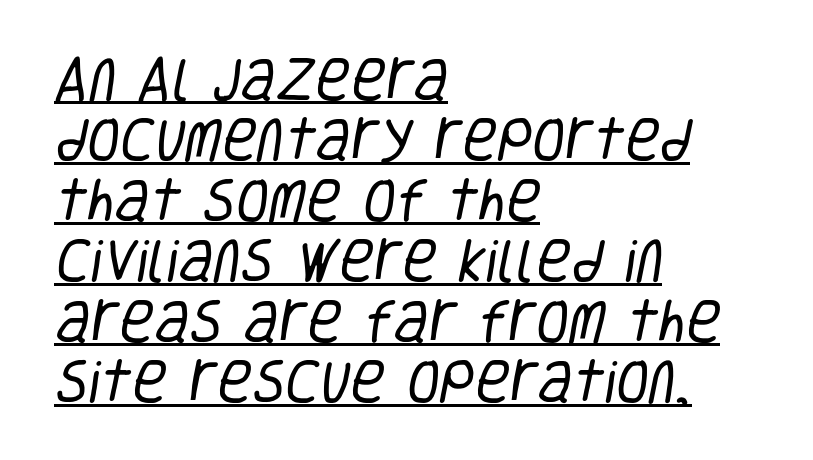
{"serif": "no", "bold": "no", "weight": "regular", "width": "condensed", "stroke_contrast": "low", "x_height": "large", "monospaced": "no", "underline": "yes", "align": "left", "line_spacing": "normal", "line_spacing_ratio": 1.26, "letter_spacing": "normal", "letter_spacing_em": 0.0, "glyph_px": 48}
